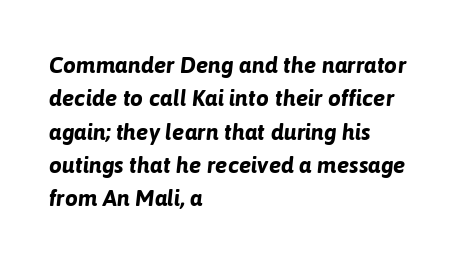
{"italic": "yes", "lean": "right", "slant_degrees": 6, "bold": "yes", "underline": "no", "align": "left", "line_spacing": "normal", "line_spacing_ratio": 1.45, "letter_spacing": "normal", "letter_spacing_em": 0.0, "glyph_px": 23}
